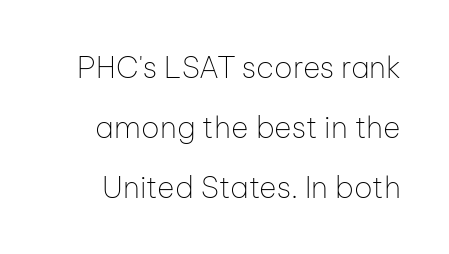
Q: Is the text bold? A: No.
Q: Is the text italic (slanted)? A: No, it is upright.
Q: Is the typeface a serif or a sans-serif typeface? A: Sans-serif.
Q: Is the text underlined? A: No.
Q: Is the spacing between letters normal or unusually wide? A: Normal.
Q: Is the spacing between lines tight, normal or loose? A: Loose.
Q: Width (condensed, normal, or wide)? A: Normal.
Q: Stroke contrast? A: Low.
Q: x-height? A: Medium.
Q: Monospaced? A: No.
